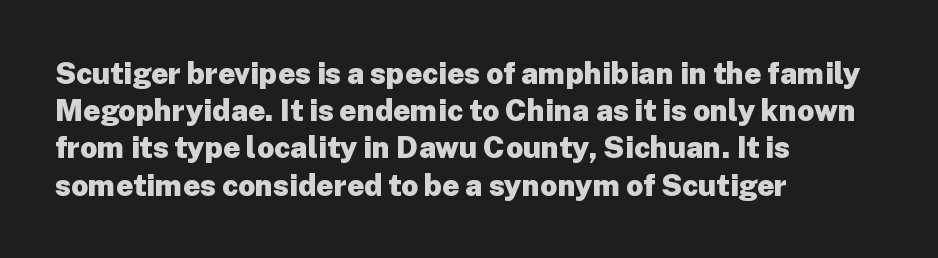
The image shows 30 px heavy sans-serif type, upright; set left-aligned, line spacing 1.24x, normal letter spacing, not underlined; low stroke contrast and a medium x-height.
